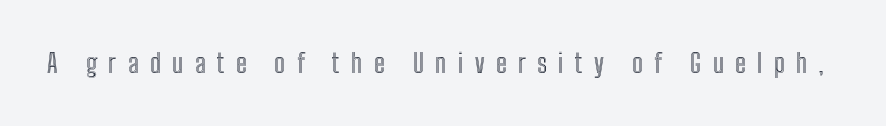
The image shows 26 px text type, upright; set unusually wide letter spacing (+0.44 em), not underlined.
